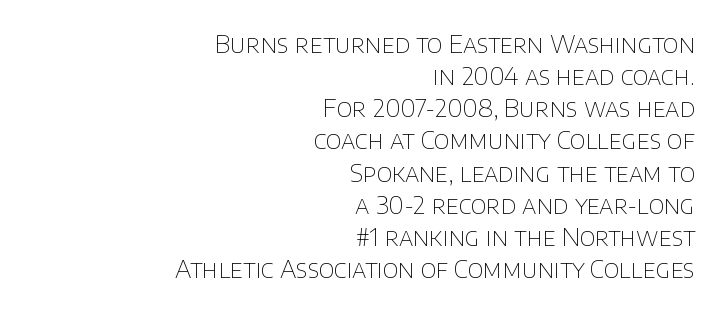
{"italic": "no", "bold": "no", "underline": "no", "align": "right", "line_spacing": "normal", "line_spacing_ratio": 1.34, "letter_spacing": "normal", "letter_spacing_em": 0.0, "glyph_px": 24}
